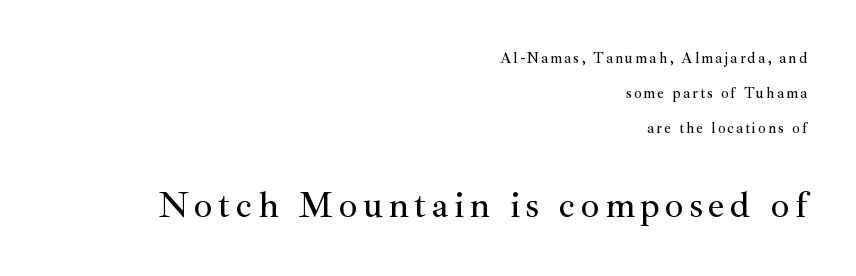
Every stem runs plumb, perpendicular to the baseline. Alignment: flush right. Check under the words: just untouched page. Whoever set this made the second block the dominant, larger element. The passage shown is typed in a proportional face where columns would drift.
